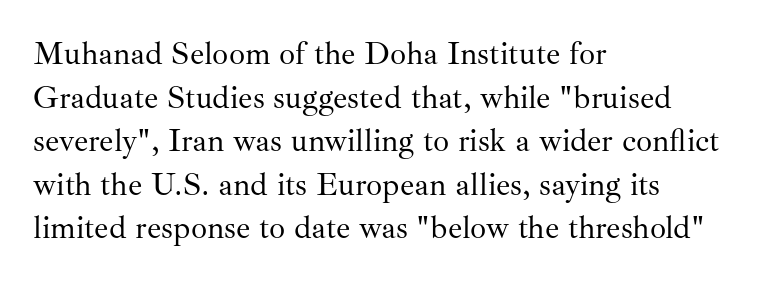
Q: Is the text bold? A: No.
Q: Is the text italic (slanted)? A: No, it is upright.
Q: Is the typeface a serif or a sans-serif typeface? A: Serif.
Q: Is the text underlined? A: No.
Q: How is the paragraph aligned? A: Left-aligned.
Q: Is the spacing between letters normal or unusually wide? A: Normal.
Q: Is the spacing between lines tight, normal or loose? A: Normal.
Q: Width (condensed, normal, or wide)? A: Normal.
Q: Stroke contrast? A: Medium.
Q: x-height? A: Small.
Q: Monospaced? A: No.
